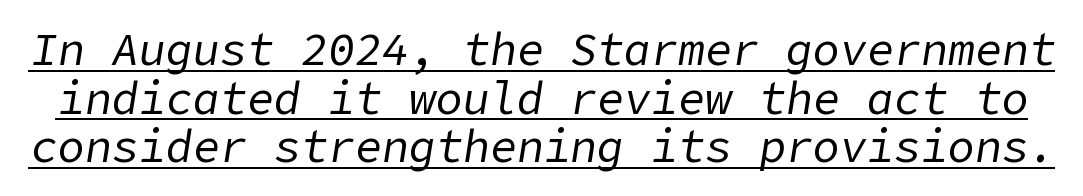
{"italic": "yes", "lean": "right", "slant_degrees": 9, "bold": "no", "weight": "regular", "width": "normal", "stroke_contrast": "low", "x_height": "medium", "underline": "yes", "line_spacing": "tight", "line_spacing_ratio": 1.08, "letter_spacing": "normal", "letter_spacing_em": 0.0, "glyph_px": 45}
